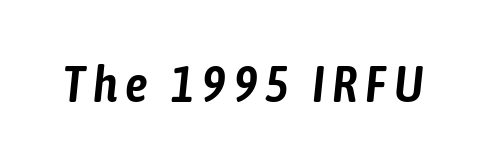
Q: Is the text italic (slanted)? A: Yes, it leans right by about 6 degrees.
Q: Is the text underlined? A: No.
Q: Width (condensed, normal, or wide)? A: Condensed.
Q: Stroke contrast? A: Low.
Q: x-height? A: Medium.
Q: Monospaced? A: No.
